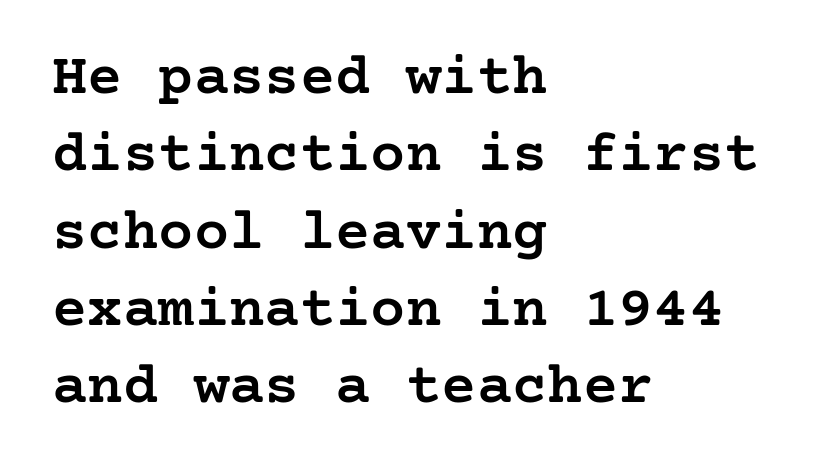
{"serif": "yes", "italic": "no", "bold": "semi", "weight": "semibold", "width": "normal", "stroke_contrast": "low", "x_height": "medium", "underline": "no", "align": "left", "line_spacing": "normal", "line_spacing_ratio": 1.31, "letter_spacing": "normal", "letter_spacing_em": 0.0, "glyph_px": 59}
